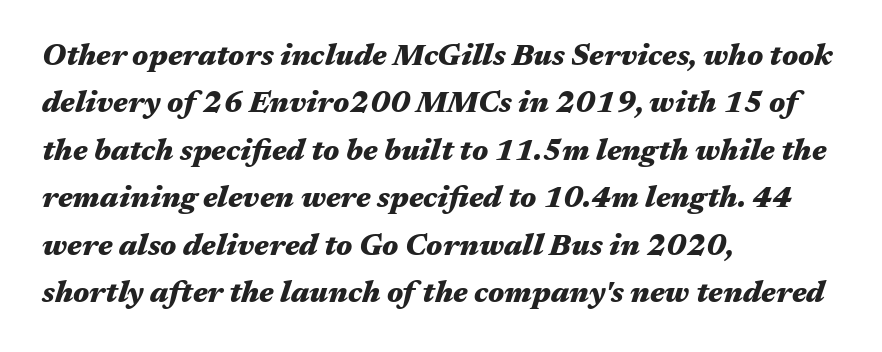
Is the type slanted? Yes — the strokes lean at a clear angle. In terms of leading, this rendering sits right in the middle. Its strokes are broad and dark, the hallmark of bold type. Letter spacing: default. Just letters on the line, the space beneath them empty. Do the characters align in a grid? No, the font is proportional.
